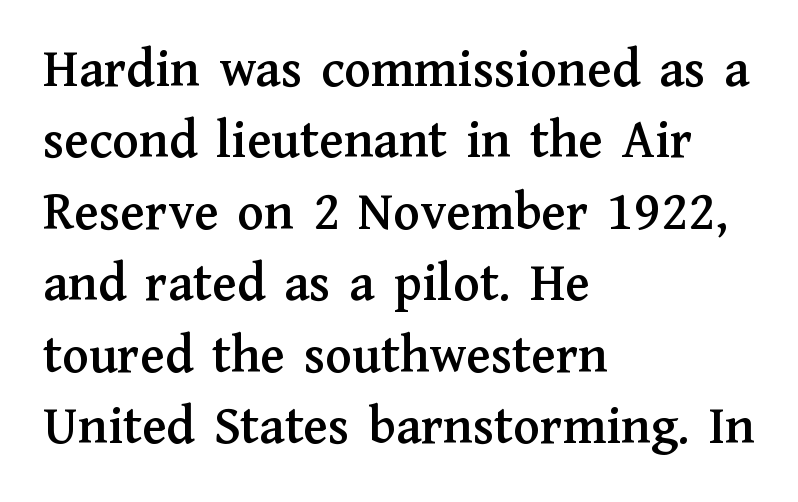
{"serif": "yes", "italic": "no", "width": "normal", "stroke_contrast": "medium", "x_height": "medium", "monospaced": "no", "underline": "no", "align": "left", "line_spacing": "normal", "line_spacing_ratio": 1.3, "letter_spacing": "normal", "letter_spacing_em": 0.0, "glyph_px": 55}
